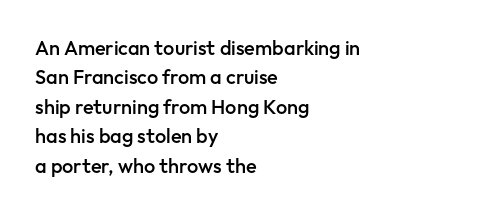
The image shows 20 px text type, upright; set left-aligned, normal line spacing (1.47x), normal letter spacing, not underlined.
